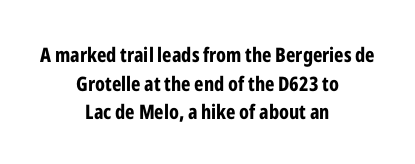
Q: Is the text bold? A: Yes.
Q: Is the text italic (slanted)? A: No, it is upright.
Q: Is the text underlined? A: No.
Q: How is the paragraph aligned? A: Centered.
Q: Is the spacing between letters normal or unusually wide? A: Normal.
Q: Is the spacing between lines tight, normal or loose? A: Normal.
